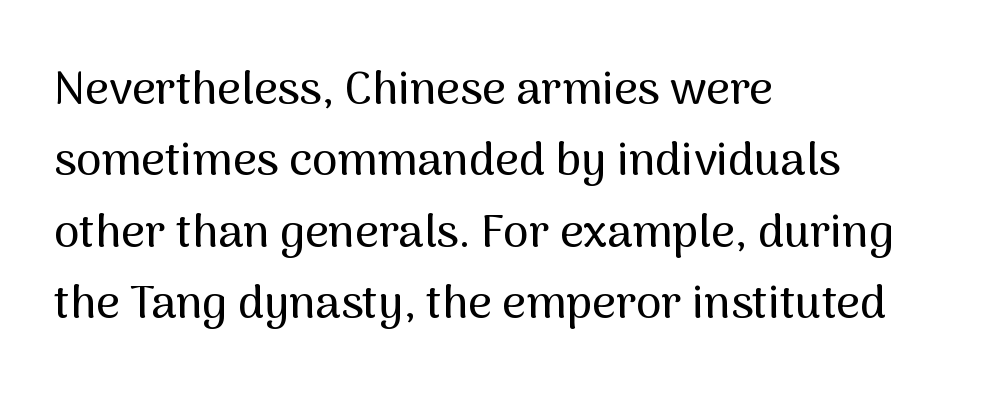
Q: Is the text italic (slanted)? A: No, it is upright.
Q: Is the typeface a serif or a sans-serif typeface? A: Sans-serif.
Q: Is the text underlined? A: No.
Q: How is the paragraph aligned? A: Left-aligned.
Q: Is the spacing between letters normal or unusually wide? A: Normal.
Q: Is the spacing between lines tight, normal or loose? A: Normal.
Q: Width (condensed, normal, or wide)? A: Normal.
Q: Stroke contrast? A: Medium.
Q: x-height? A: Medium.
Q: Monospaced? A: No.
